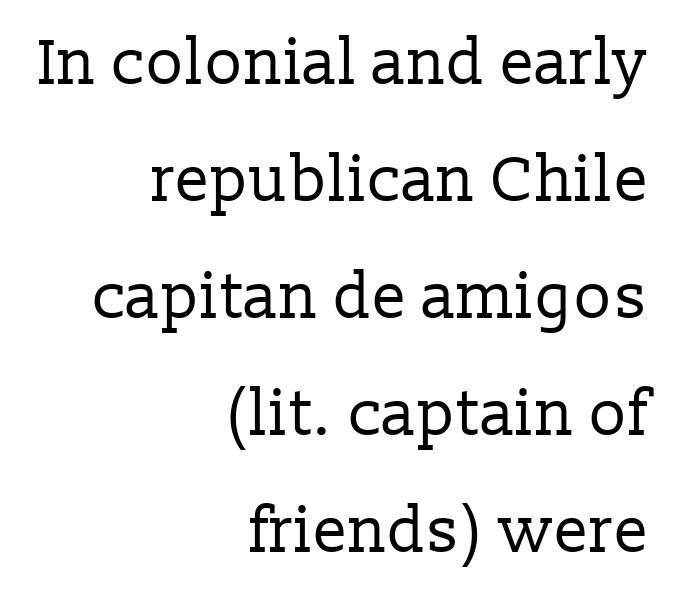
Underline: absent. Which margin do the lines hug? The right one — the left edge is uneven. Think standard paragraph weight, or any step lighter than that. Between one letter and the next there's only the usual sliver of space. The face used here is proportionally spaced, like ordinary book or web type. The type sits square on the baseline with zero lean.
